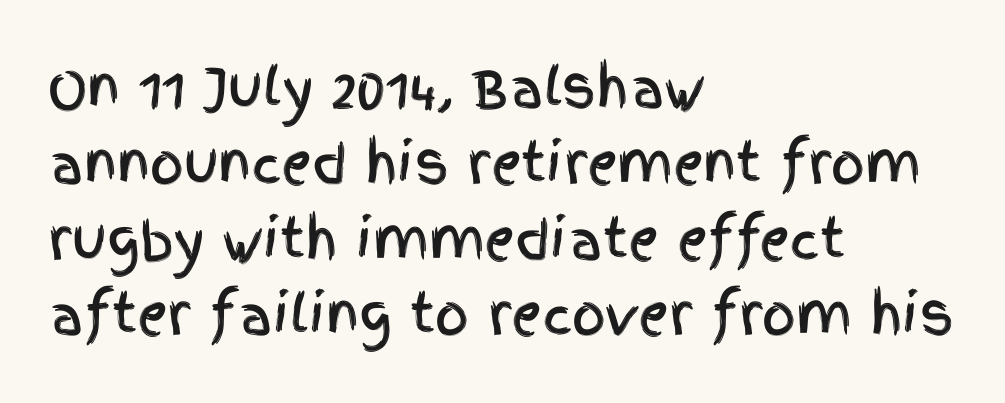
You can tell it's not italic because the verticals are truly vertical. Short note: letters normally spaced. Honestly, the row spacing looks completely unremarkable. Each letter keeps its own natural width here, so spacing adapts to shape. The words here are not underlined.
